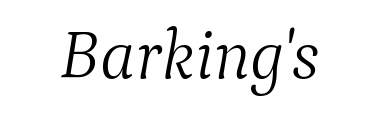
The image shows 71 px light serif type, italic (leaning right); set normal letter spacing, not underlined; medium stroke contrast and a medium x-height.
